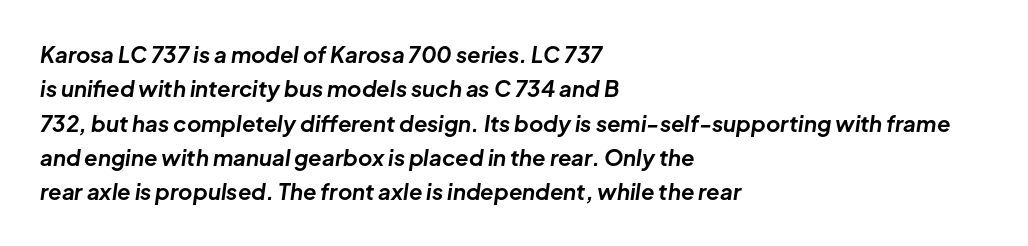
Q: Is the text bold? A: Yes.
Q: Is the text italic (slanted)? A: Yes, it leans right by about 8 degrees.
Q: Is the text underlined? A: No.
Q: How is the paragraph aligned? A: Left-aligned.
Q: Is the spacing between letters normal or unusually wide? A: Normal.
Q: Is the spacing between lines tight, normal or loose? A: Normal.
